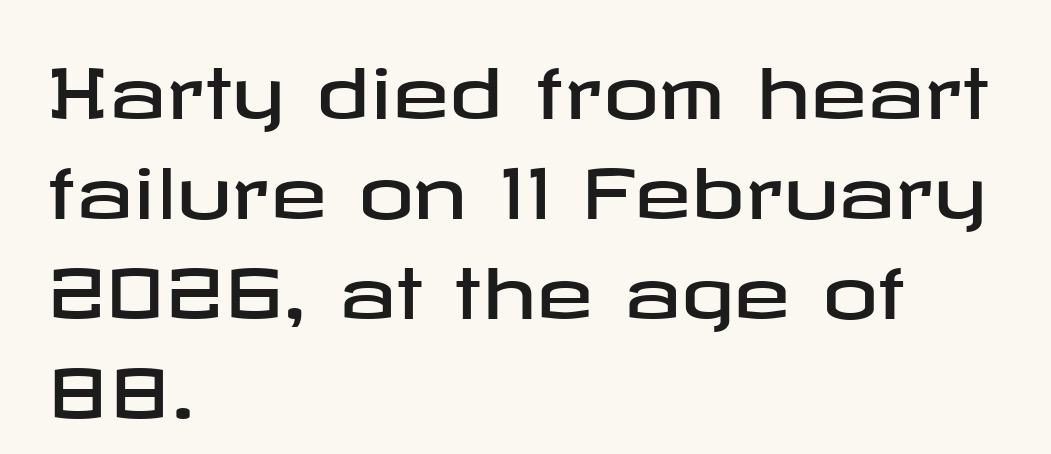
{"serif": "no", "italic": "no", "width": "wide", "stroke_contrast": "low", "x_height": "medium", "underline": "no", "align": "left", "line_spacing": "normal", "line_spacing_ratio": 1.45, "letter_spacing": "normal", "letter_spacing_em": 0.0, "glyph_px": 69}
